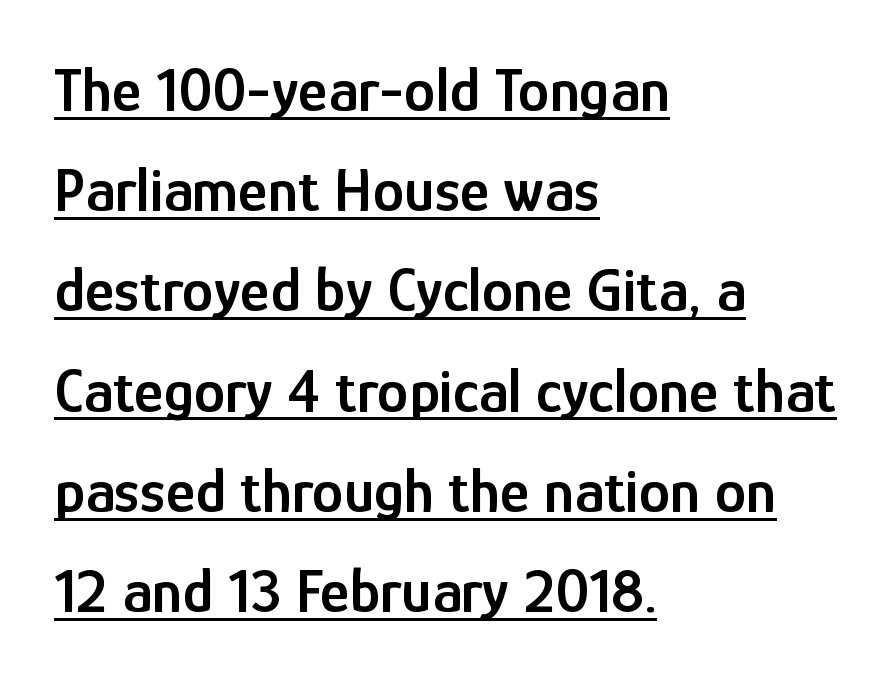
Note: no serifs on the glyphs. Is this a fixed-width face? No — the glyphs have proportional, varying widths. The lines are quadded left. Default kerning and tracking; the words read as compact shapes. Nope, not italic — everything's standing straight.
